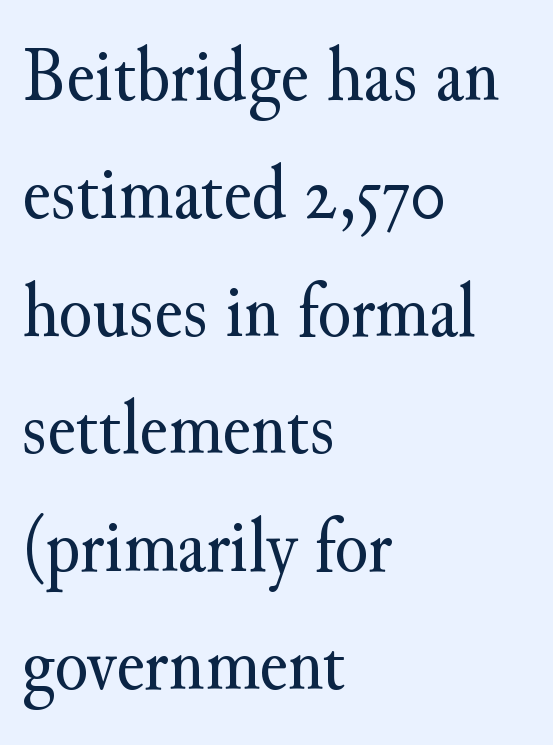
{"serif": "yes", "italic": "no", "bold": "no", "weight": "regular", "width": "normal", "stroke_contrast": "medium", "x_height": "small", "monospaced": "no", "underline": "no", "align": "left", "line_spacing": "normal", "line_spacing_ratio": 1.53, "letter_spacing": "normal", "letter_spacing_em": 0.0, "glyph_px": 77}
